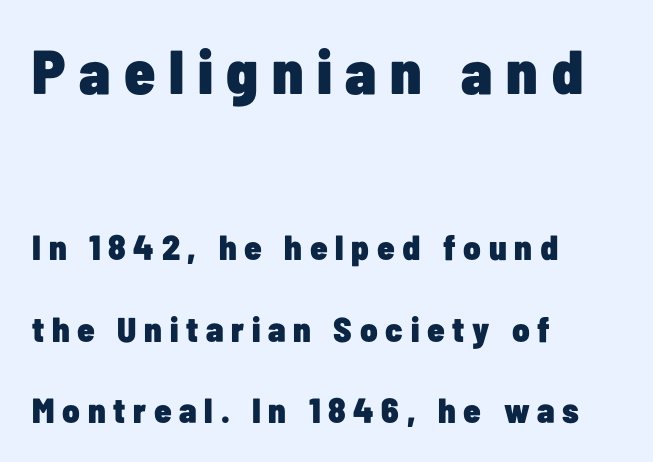
{"serif": "no", "italic": "no", "bold": "yes", "weight": "heavy", "width": "condensed", "stroke_contrast": "low", "x_height": "medium", "monospaced": "no", "underline": "no", "align": "left", "line_spacing": "loose", "line_spacing_ratio": 2.32, "letter_spacing": "wide", "letter_spacing_em": 0.22, "larger_block": "first", "size_ratio": 1.77, "glyph_px": 62}
